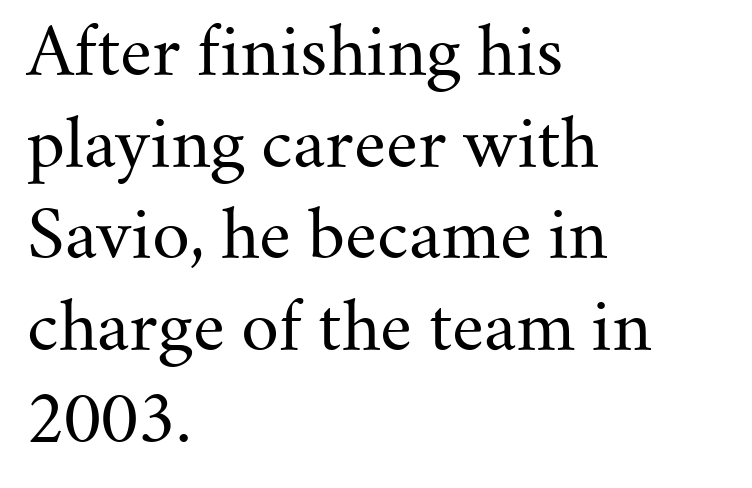
Students, observe: this is what conventionally led text looks like. Looks like regular typesetting: each glyph gets only the width it needs. Just letters on the line, the space beneath them empty. Reading down the block, your eye returns to a fixed left position each line.
